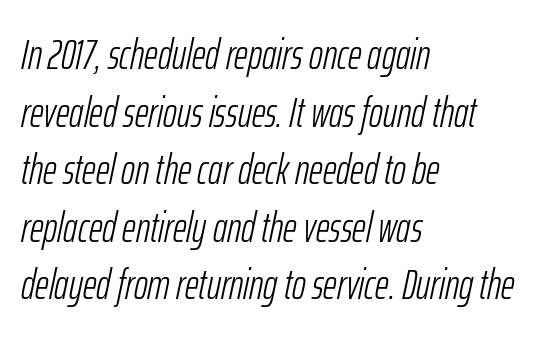
The image shows 42 px light, condensed type, italic (leaning right); set left-aligned, normal line spacing (1.37x), normal letter spacing, not underlined; low stroke contrast and a medium x-height.
